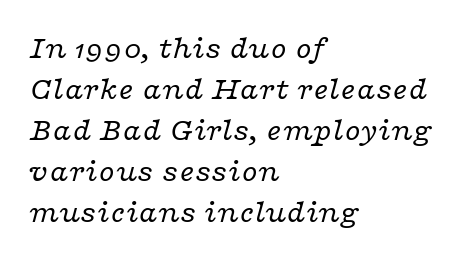
The image shows 32 px regular-weight, wide serif type, italic (leaning right); set left-aligned, normal line spacing (1.28x), normal letter spacing, not underlined; low stroke contrast and a medium x-height.
